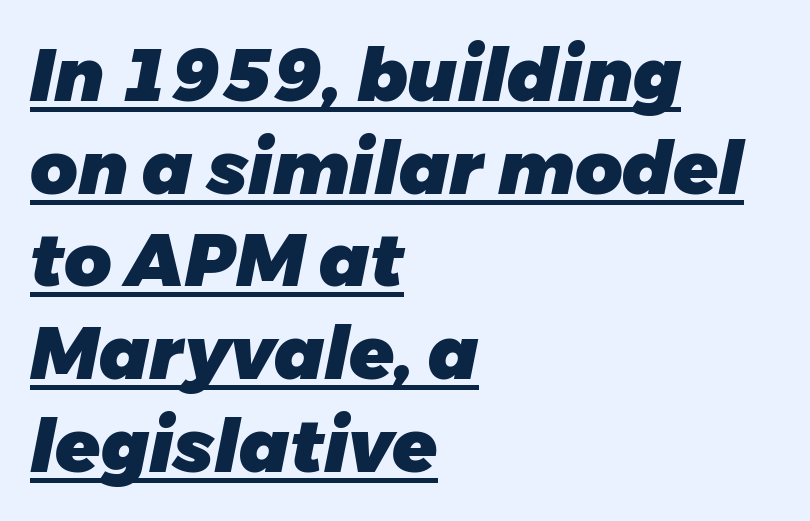
{"italic": "yes", "lean": "right", "slant_degrees": 11, "bold": "yes", "weight": "heavy", "width": "normal", "stroke_contrast": "low", "x_height": "medium", "monospaced": "no", "underline": "yes", "align": "left", "line_spacing": "normal", "line_spacing_ratio": 1.27, "letter_spacing": "normal", "letter_spacing_em": 0.0, "glyph_px": 73}
